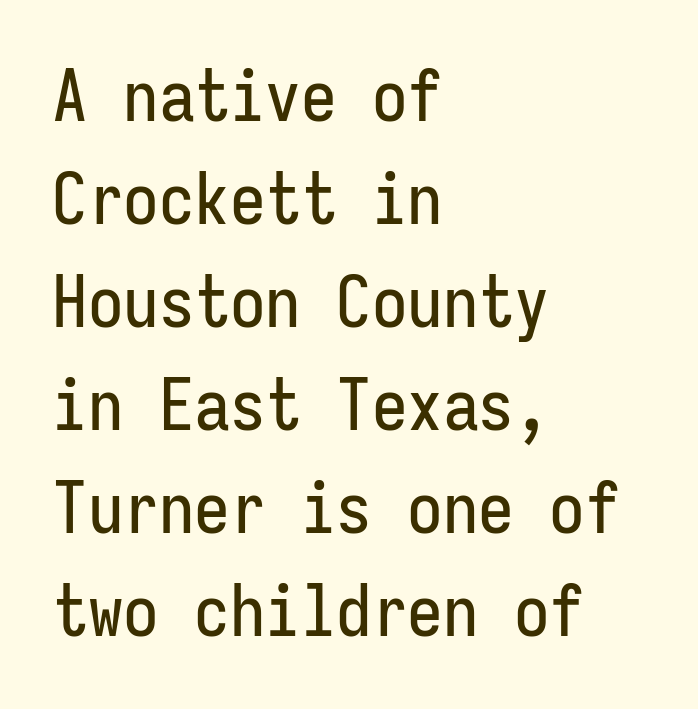
Q: Is the text italic (slanted)? A: No, it is upright.
Q: Is the typeface a serif or a sans-serif typeface? A: Sans-serif.
Q: Is the text underlined? A: No.
Q: How is the paragraph aligned? A: Left-aligned.
Q: Is the spacing between letters normal or unusually wide? A: Normal.
Q: Is the spacing between lines tight, normal or loose? A: Normal.
Q: Width (condensed, normal, or wide)? A: Condensed.
Q: Stroke contrast? A: Low.
Q: x-height? A: Medium.
Q: Monospaced? A: Yes.
